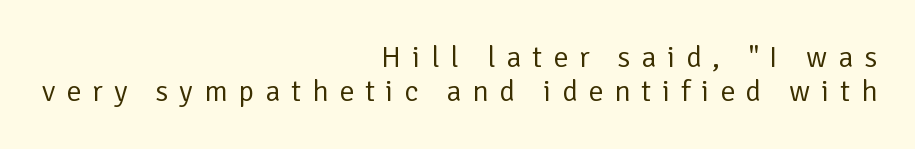
Q: Is the text bold? A: No.
Q: Is the text italic (slanted)? A: No, it is upright.
Q: Is the typeface a serif or a sans-serif typeface? A: Sans-serif.
Q: Is the text underlined? A: No.
Q: How is the paragraph aligned? A: Right-aligned.
Q: Is the spacing between letters normal or unusually wide? A: Unusually wide.
Q: Is the spacing between lines tight, normal or loose? A: Tight.
Q: Width (condensed, normal, or wide)? A: Normal.
Q: Stroke contrast? A: Low.
Q: x-height? A: Medium.
Q: Monospaced? A: No.
